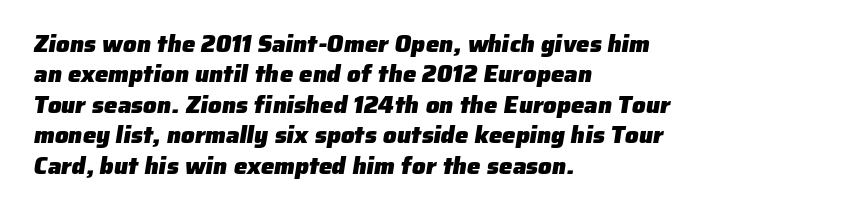
The image shows 24 px bold type; set left-aligned, normal line spacing (1.27x), normal letter spacing, not underlined.
